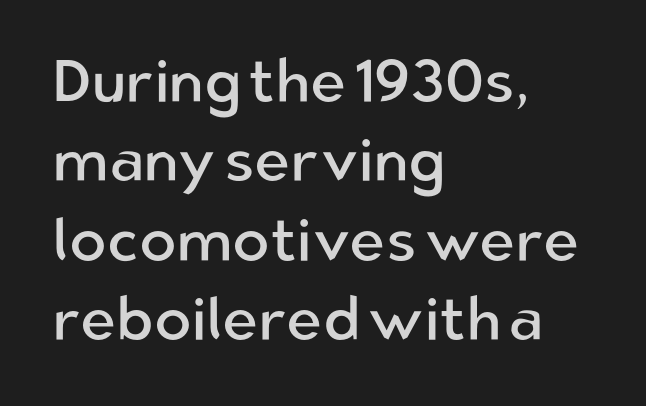
{"serif": "no", "italic": "no", "bold": "no", "weight": "regular", "width": "normal", "stroke_contrast": "low", "x_height": "medium", "monospaced": "no", "underline": "no", "align": "left", "line_spacing": "normal", "line_spacing_ratio": 1.3, "letter_spacing": "normal", "letter_spacing_em": 0.0, "glyph_px": 61}
